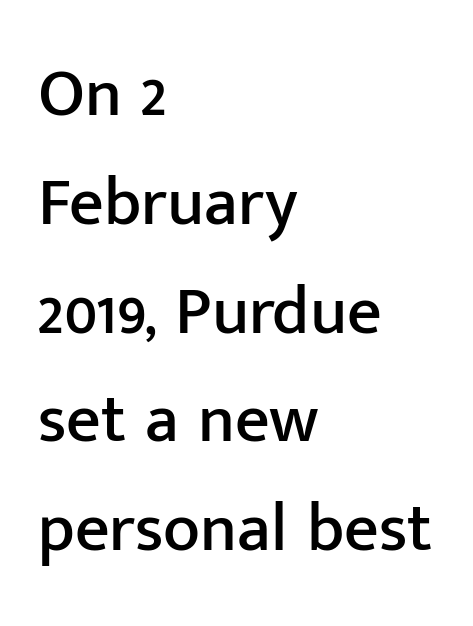
Q: Is the text italic (slanted)? A: No, it is upright.
Q: Is the typeface a serif or a sans-serif typeface? A: Sans-serif.
Q: Is the text underlined? A: No.
Q: How is the paragraph aligned? A: Left-aligned.
Q: Is the spacing between letters normal or unusually wide? A: Normal.
Q: Is the spacing between lines tight, normal or loose? A: Normal.
Q: Width (condensed, normal, or wide)? A: Normal.
Q: Stroke contrast? A: Low.
Q: x-height? A: Medium.
Q: Monospaced? A: No.
